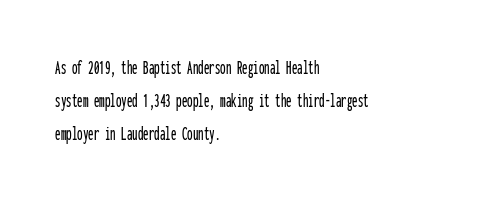
The specimen omits any rule beneath the text block's lines. Is the letter spacing exaggerated? No — it looks like the ordinary default. The typography opts for an upright posture over an oblique one. The rag falls on the right side of this text block. Baseline-to-baseline distance is the conventional proportion of letter height.
